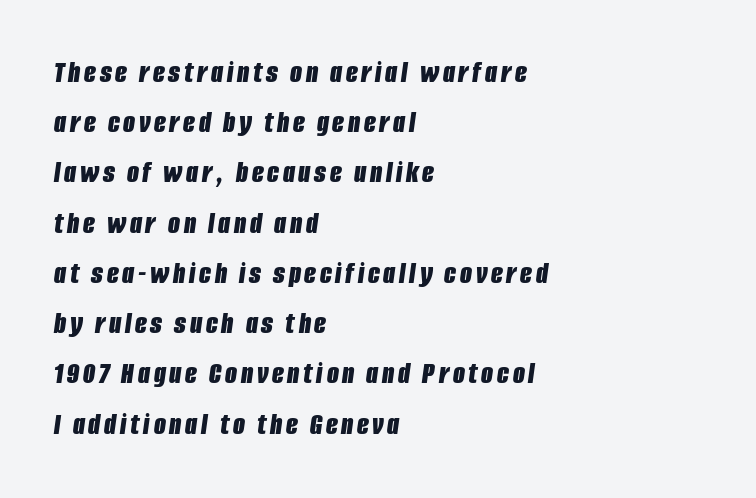
{"italic": "yes", "lean": "right", "slant_degrees": 8, "bold": "yes", "weight": "bold", "width": "condensed", "stroke_contrast": "low", "x_height": "large", "monospaced": "no", "underline": "no", "align": "left", "line_spacing": "normal", "line_spacing_ratio": 1.62, "glyph_px": 31}
